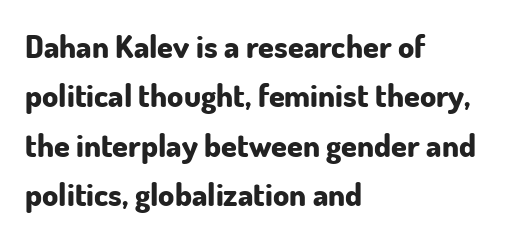
Q: Is the text bold? A: Yes.
Q: Is the text italic (slanted)? A: No, it is upright.
Q: Is the typeface a serif or a sans-serif typeface? A: Sans-serif.
Q: Is the text underlined? A: No.
Q: How is the paragraph aligned? A: Left-aligned.
Q: Is the spacing between letters normal or unusually wide? A: Normal.
Q: Is the spacing between lines tight, normal or loose? A: Normal.
Q: Width (condensed, normal, or wide)? A: Normal.
Q: Stroke contrast? A: Low.
Q: x-height? A: Small.
Q: Monospaced? A: No.
